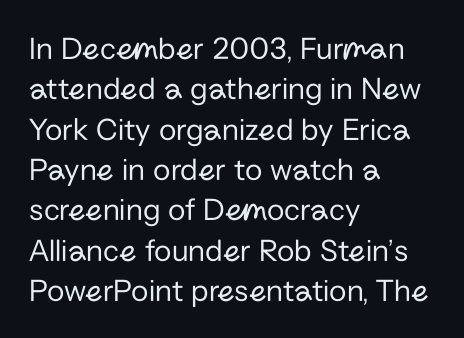
Q: Is the text bold? A: No.
Q: Is the text italic (slanted)? A: No, it is upright.
Q: Is the typeface a serif or a sans-serif typeface? A: Sans-serif.
Q: Is the text underlined? A: No.
Q: How is the paragraph aligned? A: Left-aligned.
Q: Is the spacing between letters normal or unusually wide? A: Normal.
Q: Is the spacing between lines tight, normal or loose? A: Normal.
Q: Width (condensed, normal, or wide)? A: Normal.
Q: Stroke contrast? A: Low.
Q: x-height? A: Medium.
Q: Monospaced? A: No.
